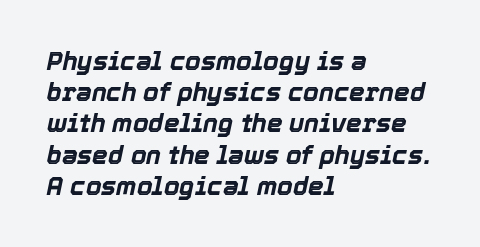
The line-height multiplier appears to be the usual default. The rendering keeps characters at their native spacing. The zone under the glyphs is completely vacant. The specimen reads as italic at a glance. Set as a true bold cut, around the 700 mark. Horizontally, the lines are justified to the leading edge only.
